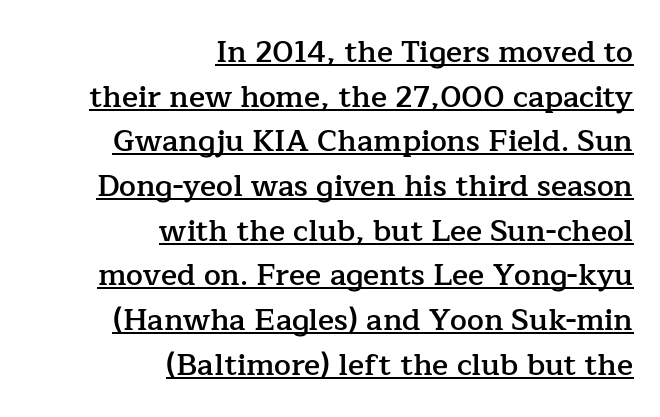
{"serif": "yes", "italic": "no", "bold": "semi", "weight": "semibold", "width": "normal", "stroke_contrast": "low", "x_height": "medium", "monospaced": "no", "underline": "yes", "align": "right", "line_spacing": "normal", "line_spacing_ratio": 1.49, "letter_spacing": "normal", "letter_spacing_em": 0.0, "glyph_px": 30}
